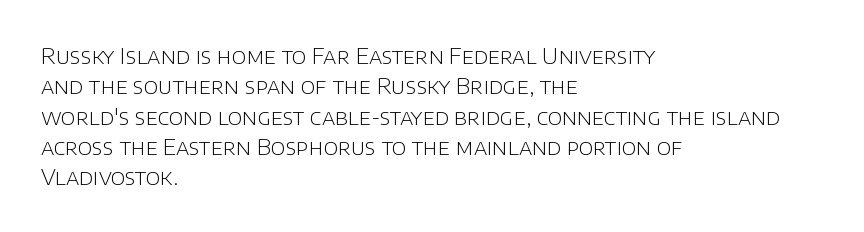
A quiet, ordinary-to-light weight characterises the typeface. The text block is weighted toward the left margin, trailing off unevenly rightward. This rendering leaves character spacing at its baseline value. Characters remain perfectly vertical along every line. The strip under each line holds only bare page.
